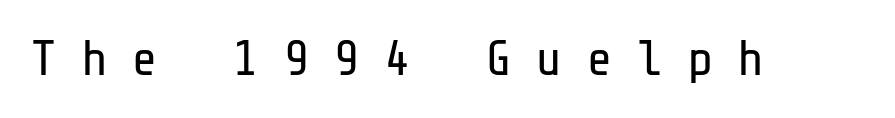
Examine the stroke ends and you'll find no serifs. The type is letterspaced generously, with wide tracking. Caption: face not bold, strokes unweighted. Honestly, there is no underline to notice here at all. Unlike italic type, these characters show no tilt at all.
